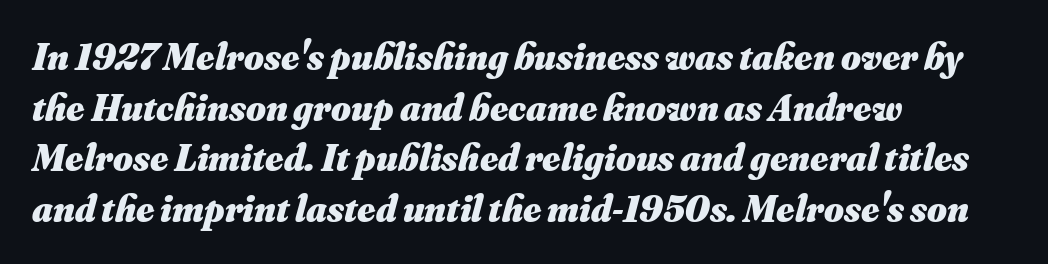
Decoration check: the copy has no underline. This rendering leaves character spacing at its baseline value. These lines sit exactly where default settings would place them. Bold? Absolutely — the strokes are thick and heavy. The rendering applies a slant to the glyphs. Compared with a centered layout, this one pins lines to the left instead.
